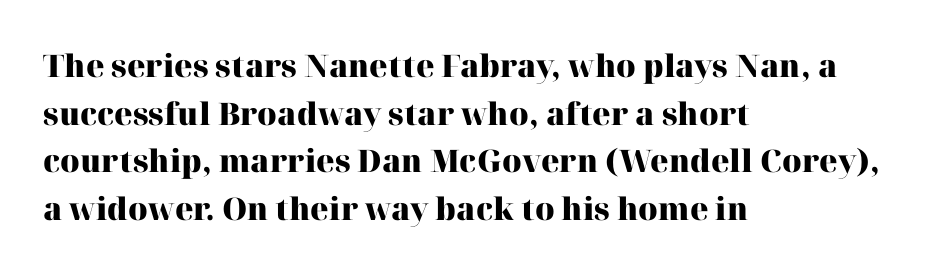
Q: Is the text bold? A: Yes.
Q: Is the text italic (slanted)? A: No, it is upright.
Q: Is the typeface a serif or a sans-serif typeface? A: Serif.
Q: Is the text underlined? A: No.
Q: How is the paragraph aligned? A: Left-aligned.
Q: Is the spacing between letters normal or unusually wide? A: Normal.
Q: Is the spacing between lines tight, normal or loose? A: Normal.
Q: Width (condensed, normal, or wide)? A: Normal.
Q: Stroke contrast? A: High.
Q: x-height? A: Medium.
Q: Monospaced? A: No.
